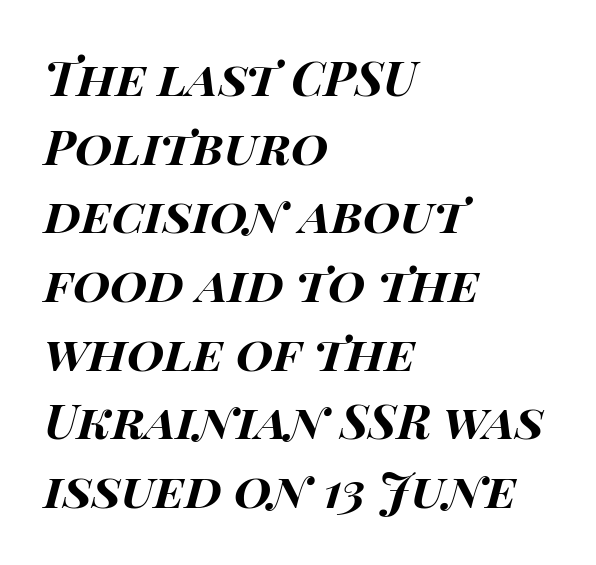
Emphasis by weight is at full strength: bold. The specimen reads as italic at a glance. This rendering leaves character spacing at its baseline value. Baseline-to-baseline distance is the conventional proportion of letter height. Notice how the passage keeps a crisp vertical edge on the left only.
